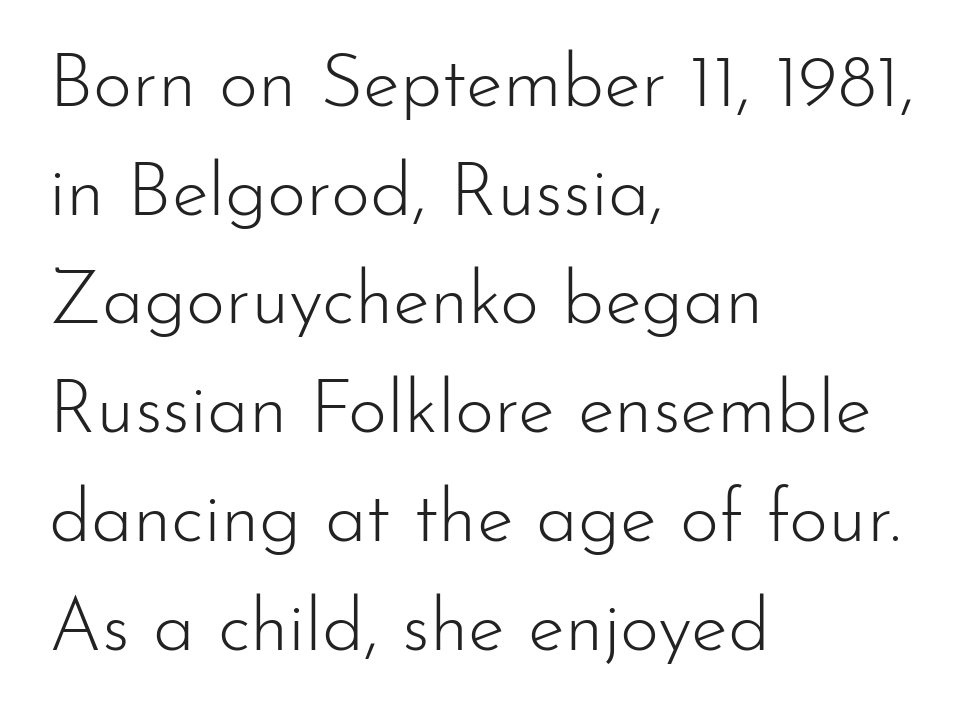
Q: Is the text bold? A: No.
Q: Is the text italic (slanted)? A: No, it is upright.
Q: Is the typeface a serif or a sans-serif typeface? A: Sans-serif.
Q: Is the text underlined? A: No.
Q: How is the paragraph aligned? A: Left-aligned.
Q: Is the spacing between letters normal or unusually wide? A: Normal.
Q: Is the spacing between lines tight, normal or loose? A: Normal.
Q: Width (condensed, normal, or wide)? A: Normal.
Q: Stroke contrast? A: Low.
Q: x-height? A: Small.
Q: Monospaced? A: No.
